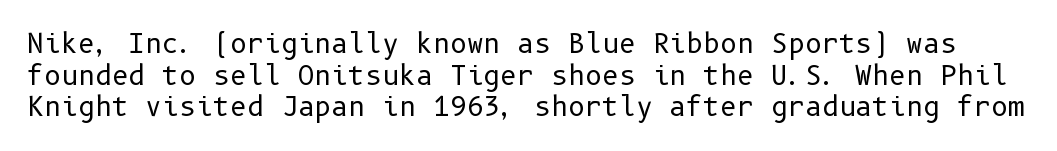
Q: Is the text bold? A: No.
Q: Is the text italic (slanted)? A: No, it is upright.
Q: Is the text underlined? A: No.
Q: Is the spacing between letters normal or unusually wide? A: Normal.
